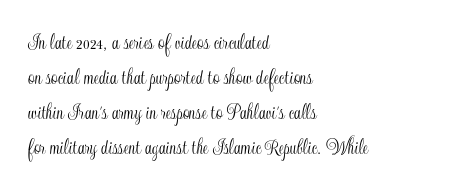
Q: Is the text italic (slanted)? A: Yes.
Q: Is the text underlined? A: No.
Q: How is the paragraph aligned? A: Left-aligned.
Q: Is the spacing between letters normal or unusually wide? A: Normal.
Q: Is the spacing between lines tight, normal or loose? A: Normal.
